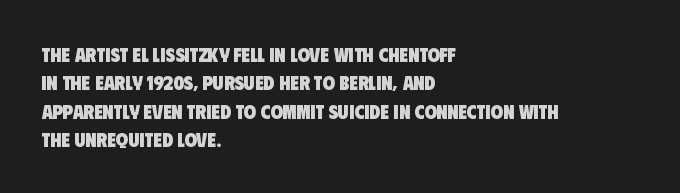
The image shows 20 px bold type; set left-aligned, normal line spacing (1.42x), normal letter spacing, not underlined.
